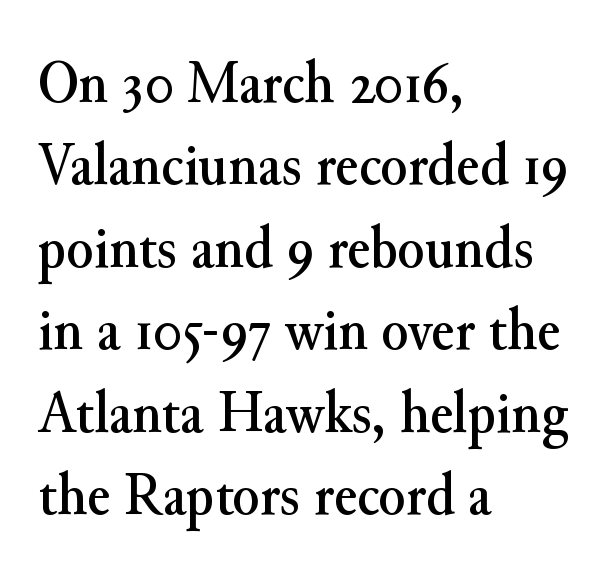
Here the designer chose a conventional face with non-uniform glyph widths. These lines were composed using upright roman letters. Caption: multi-line text, flush left, ragged right. How are the letters spaced? Ordinarily, with no added tracking. Are there feet on the stems? There are — it's a serif. Quick note: underline off.
